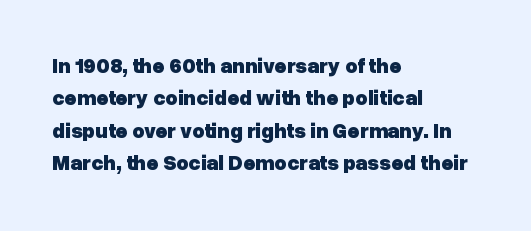
{"italic": "no", "bold": "yes", "underline": "no", "align": "left", "line_spacing": "normal", "line_spacing_ratio": 1.54, "letter_spacing": "normal", "letter_spacing_em": 0.0, "glyph_px": 21}
